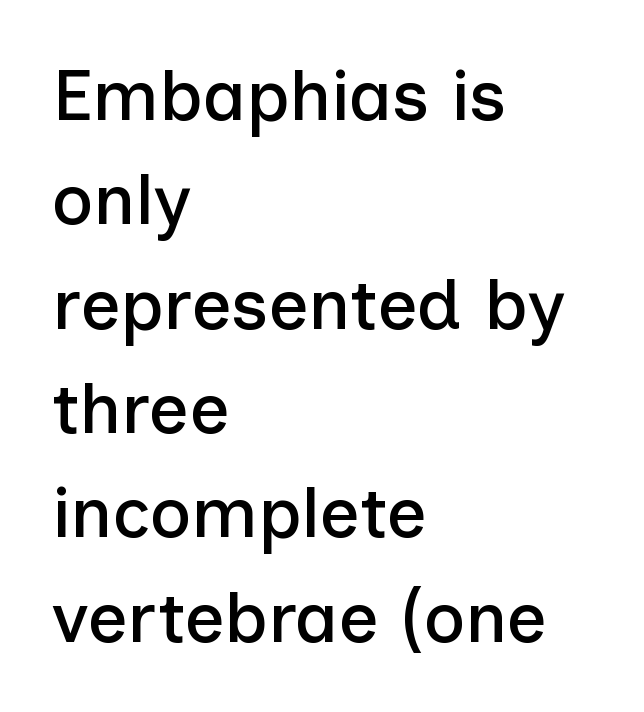
Q: Is the text italic (slanted)? A: No, it is upright.
Q: Is the typeface a serif or a sans-serif typeface? A: Sans-serif.
Q: Is the text underlined? A: No.
Q: How is the paragraph aligned? A: Left-aligned.
Q: Is the spacing between letters normal or unusually wide? A: Normal.
Q: Is the spacing between lines tight, normal or loose? A: Normal.
Q: Width (condensed, normal, or wide)? A: Normal.
Q: Stroke contrast? A: Low.
Q: x-height? A: Medium.
Q: Monospaced? A: No.
